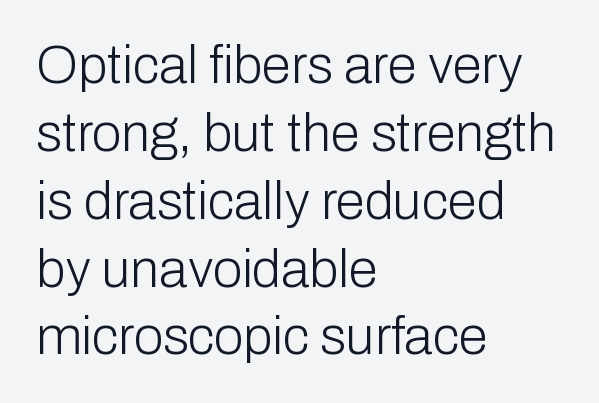
Every character sits straight up, as roman type does. This sample has the flowing, uneven cadence of proportional lettering. No extra ink here — the face is not bold. Plain, unruled lines of type. Tracking value appears to be zero — textbook default spacing. Evenly set lines give the paragraph a standard silhouette.
